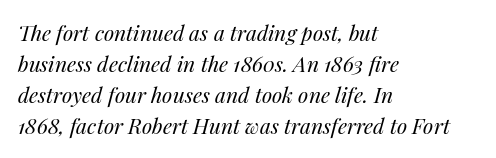
The image shows 21 px text type, italic (leaning right); set left-aligned, normal line spacing (1.47x), normal letter spacing, not underlined.
